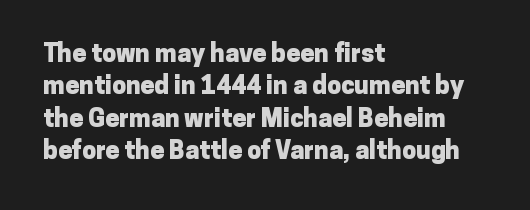
Q: Is the text bold? A: Yes.
Q: Is the text italic (slanted)? A: No, it is upright.
Q: Is the text underlined? A: No.
Q: How is the paragraph aligned? A: Left-aligned.
Q: Is the spacing between letters normal or unusually wide? A: Normal.
Q: Is the spacing between lines tight, normal or loose? A: Normal.
